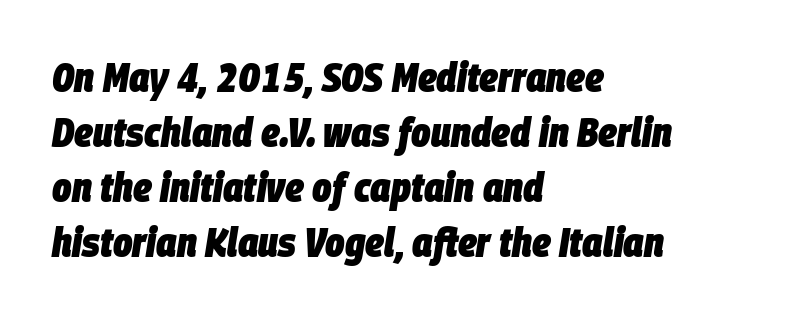
The rendering uses natural spacing where letterforms have individual widths. Line spacing here is normal. Glance below the letters and you will spot only blank space. The lettering tilts uniformly, giving the passage an italic look. If you drew a ruler down the left edge, every line would touch it.
